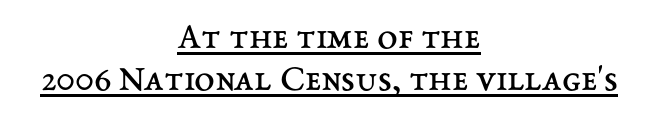
{"italic": "no", "bold": "no", "weight": "regular", "width": "normal", "stroke_contrast": "medium", "x_height": "medium", "monospaced": "no", "underline": "yes", "align": "center", "line_spacing": "tight", "line_spacing_ratio": 1.13, "letter_spacing": "normal", "letter_spacing_em": 0.0, "glyph_px": 37}
